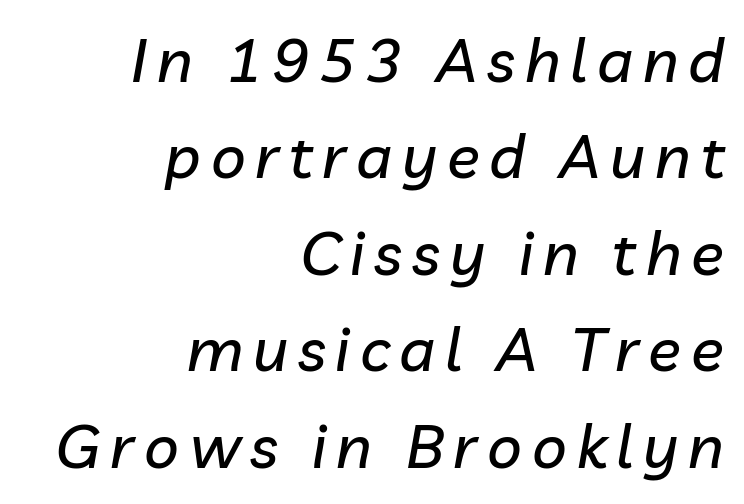
Q: Is the text italic (slanted)? A: Yes, it leans right by about 10 degrees.
Q: Is the text underlined? A: No.
Q: How is the paragraph aligned? A: Right-aligned.
Q: Is the spacing between lines tight, normal or loose? A: Normal.
Q: Width (condensed, normal, or wide)? A: Normal.
Q: Stroke contrast? A: Low.
Q: x-height? A: Medium.
Q: Monospaced? A: No.
